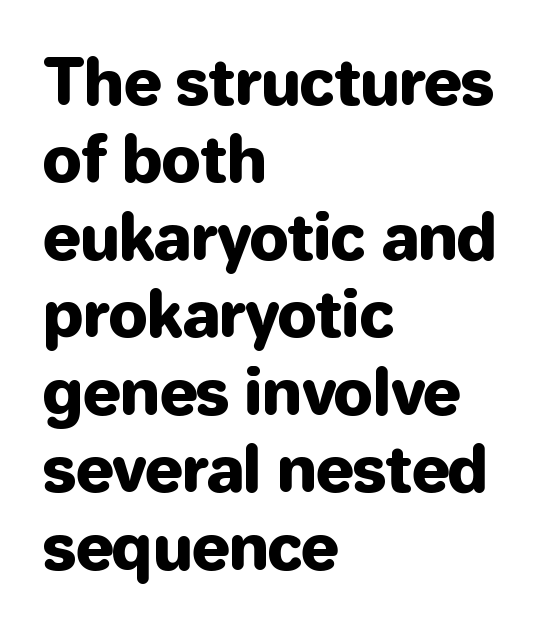
Q: Is the text italic (slanted)? A: No, it is upright.
Q: Is the typeface a serif or a sans-serif typeface? A: Sans-serif.
Q: Is the text underlined? A: No.
Q: How is the paragraph aligned? A: Left-aligned.
Q: Is the spacing between letters normal or unusually wide? A: Normal.
Q: Width (condensed, normal, or wide)? A: Normal.
Q: Stroke contrast? A: Low.
Q: x-height? A: Medium.
Q: Monospaced? A: No.
